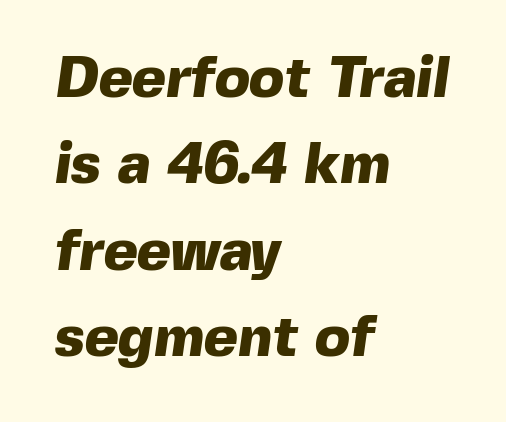
The image shows 58 px heavy sans-serif type; set left-aligned, normal line spacing (1.49x), normal letter spacing, not underlined; a medium x-height.
